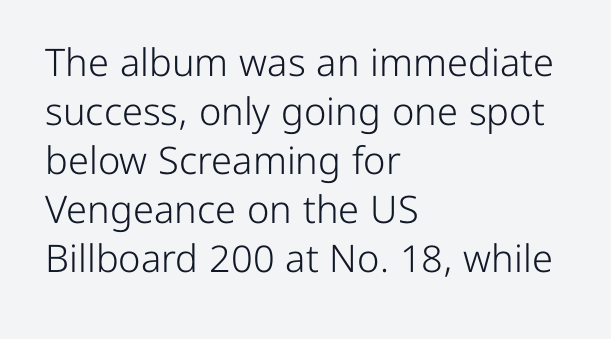
{"serif": "no", "italic": "no", "bold": "no", "weight": "light", "width": "normal", "stroke_contrast": "low", "x_height": "medium", "monospaced": "no", "underline": "no", "align": "left", "line_spacing": "normal", "line_spacing_ratio": 1.29, "letter_spacing": "normal", "letter_spacing_em": 0.0, "glyph_px": 38}
